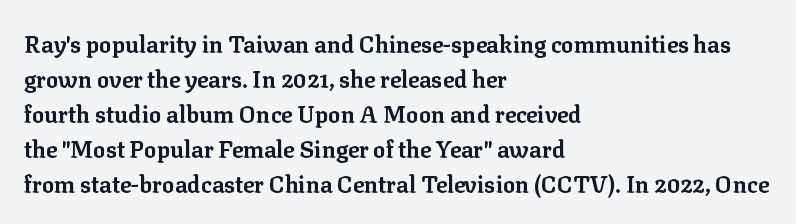
{"italic": "no", "bold": "yes", "underline": "no", "align": "left", "line_spacing": "normal", "line_spacing_ratio": 1.52, "letter_spacing": "normal", "letter_spacing_em": 0.0, "glyph_px": 23}
